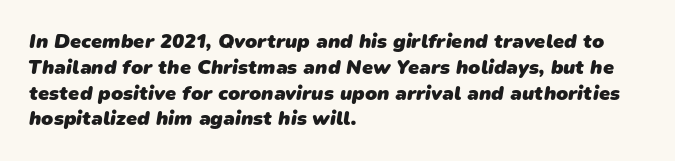
The image shows 20 px bold type; set left-aligned, normal line spacing (1.29x), normal letter spacing, not underlined.
